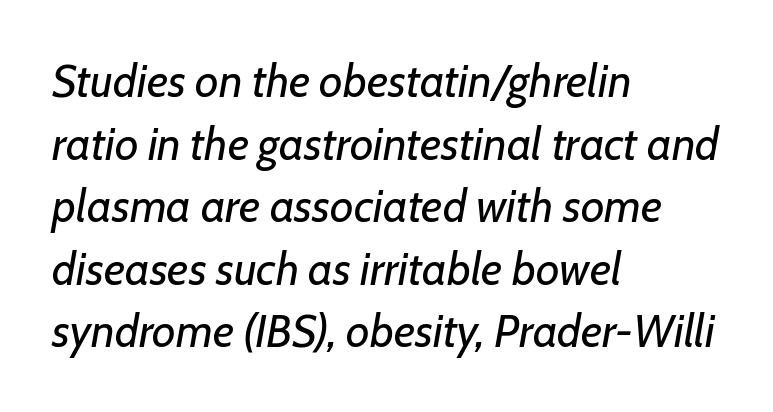
The image shows 46 px regular-weight type, italic (leaning right); set left-aligned, normal line spacing (1.36x), normal letter spacing, not underlined; low stroke contrast and a medium x-height.
